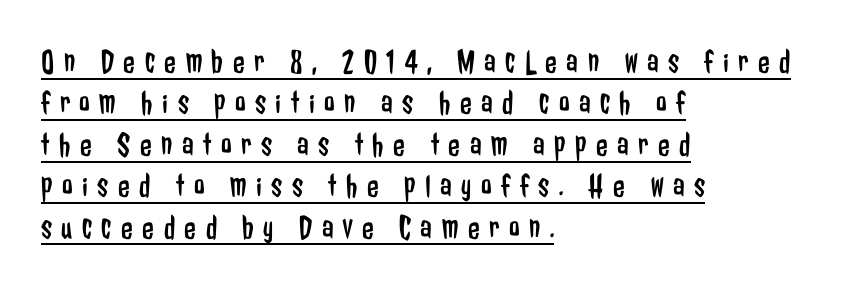
Q: Is the text bold? A: No.
Q: Is the text italic (slanted)? A: No, it is upright.
Q: Is the typeface a serif or a sans-serif typeface? A: Sans-serif.
Q: Is the text underlined? A: Yes.
Q: How is the paragraph aligned? A: Left-aligned.
Q: Is the spacing between letters normal or unusually wide? A: Unusually wide.
Q: Width (condensed, normal, or wide)? A: Condensed.
Q: Stroke contrast? A: Low.
Q: x-height? A: Medium.
Q: Monospaced? A: No.
